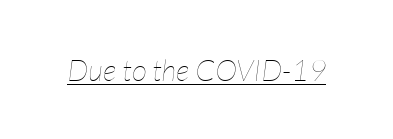
{"italic": "yes", "lean": "right", "slant_degrees": 7, "bold": "no", "weight": "thin", "width": "condensed", "stroke_contrast": "low", "x_height": "medium", "monospaced": "no", "underline": "yes", "letter_spacing": "normal", "letter_spacing_em": 0.0, "glyph_px": 30}
